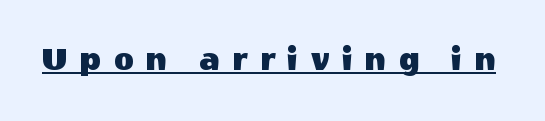
The string is rendered with underlining switched on. What stands out about the letter spacing? Its width — letters are far apart. The glyphs in this specimen are sans serif. Note the varied advance widths — an 'i' is clearly narrower than an 'm'. Does the lettering tilt? It doesn't — this is upright.
